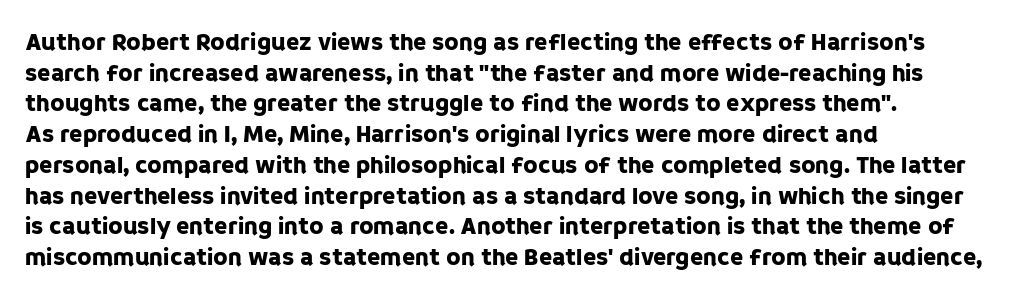
Q: Is the text italic (slanted)? A: No, it is upright.
Q: Is the text underlined? A: No.
Q: How is the paragraph aligned? A: Left-aligned.
Q: Is the spacing between letters normal or unusually wide? A: Normal.
Q: Is the spacing between lines tight, normal or loose? A: Normal.
